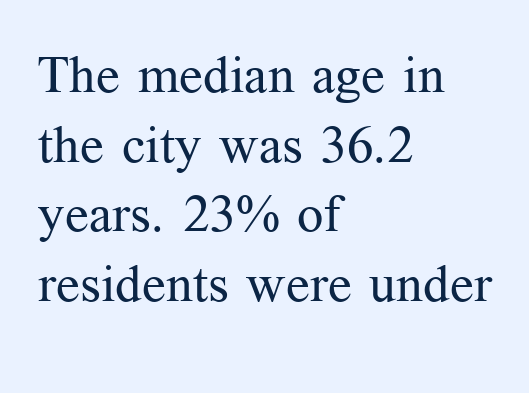
Q: Is the text bold? A: No.
Q: Is the text italic (slanted)? A: No, it is upright.
Q: Is the typeface a serif or a sans-serif typeface? A: Serif.
Q: Is the text underlined? A: No.
Q: How is the paragraph aligned? A: Left-aligned.
Q: Is the spacing between letters normal or unusually wide? A: Normal.
Q: Is the spacing between lines tight, normal or loose? A: Normal.
Q: Width (condensed, normal, or wide)? A: Normal.
Q: Stroke contrast? A: Medium.
Q: x-height? A: Medium.
Q: Monospaced? A: No.
